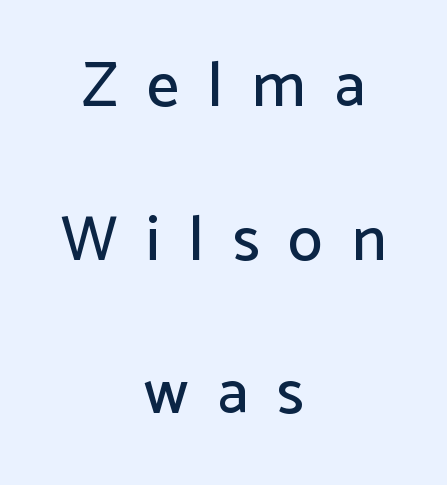
The baseline area is clear. Here the designer chose a conventional face with non-uniform glyph widths. Typographically, this falls in the sans-serif category. These lines have a slow, spaced-out rhythm from letter to letter.
